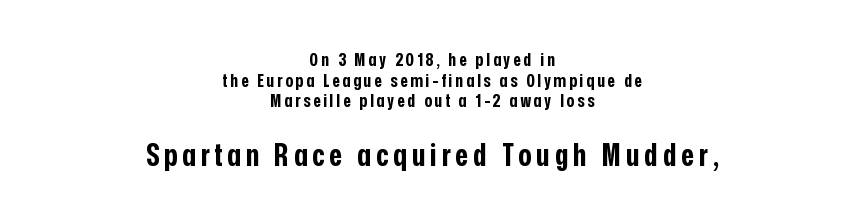
{"serif": "no", "italic": "no", "bold": "yes", "weight": "bold", "width": "condensed", "stroke_contrast": "low", "x_height": "medium", "monospaced": "no", "underline": "no", "align": "center", "line_spacing": "tight", "line_spacing_ratio": 1.14, "larger_block": "second", "size_ratio": 1.72, "glyph_px": 31}
